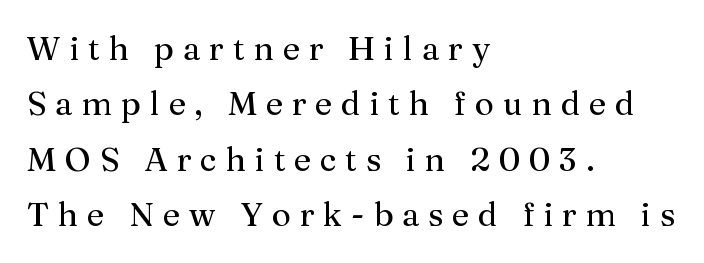
The image shows 33 px regular-weight serif type, upright; set left-aligned, normal line spacing (1.68x), unusually wide letter spacing (+0.27 em), not underlined; medium stroke contrast and a medium x-height.
